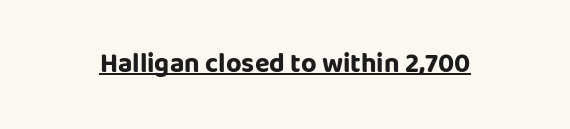
The image shows 27 px bold type, upright; set normal letter spacing, underlined.
